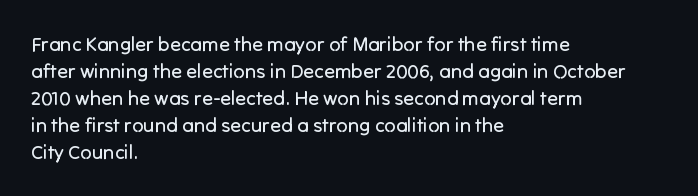
This sample uses an upright cut, with every glyph sitting square on the baseline. Reading down the column, the eye jumps a familiar distance to each next line. The horizontal fit of the characters is conventional and even. This is not heavy type; no bold has been used.
